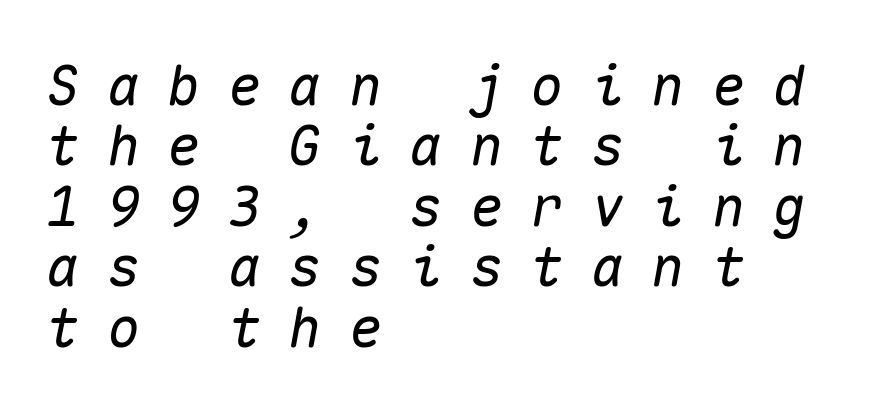
Is the type slanted? Yes — the strokes lean at a clear angle. Note the uniform advance width — an 'i' takes as much space as an 'm'. Teacher's note: observe the even left margin — that is flush-left alignment. In terms of letterspacing, this is a distinctly airy, spread setting. The specimen omits any rule beneath the text block's lines.
